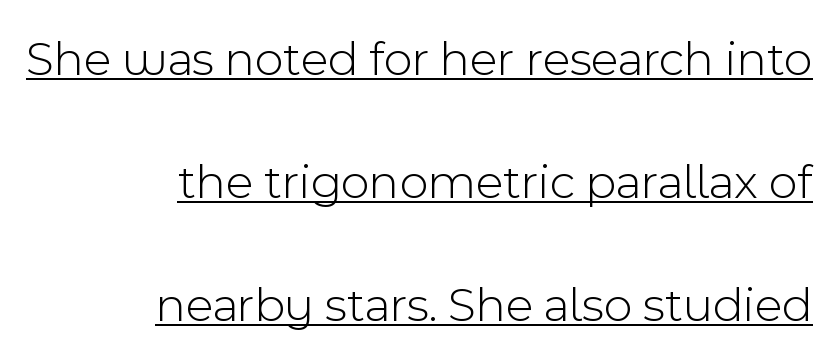
The image shows 50 px light sans-serif type, upright; set right-aligned, loose line spacing (2.46x), normal letter spacing, underlined; a medium x-height.
